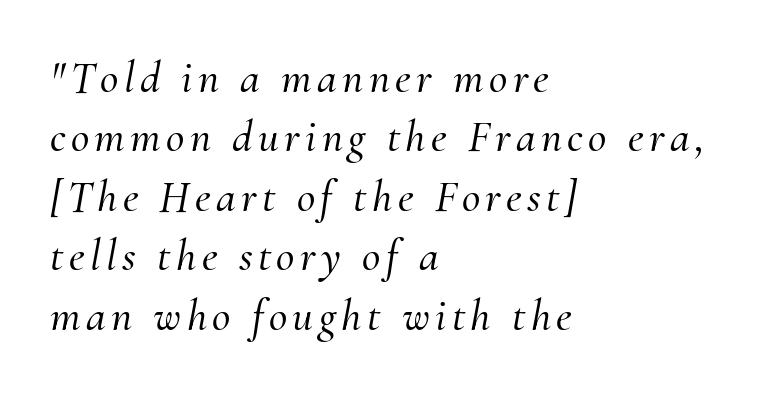
Stroke terminals: seriffed. The passage is arranged the way most books set body copy — flush left. Notice how the stems are inclined rather than vertical — that's the hallmark of italics. The rendering uses natural spacing where letterforms have individual widths. The string is rendered with underlining switched off.
